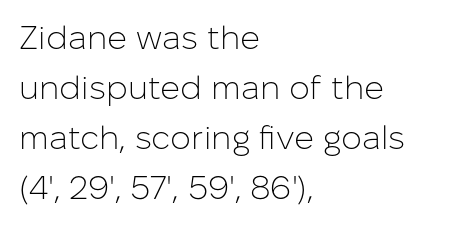
{"serif": "no", "italic": "no", "bold": "no", "weight": "light", "width": "normal", "stroke_contrast": "low", "x_height": "medium", "monospaced": "no", "underline": "no", "align": "left", "line_spacing": "normal", "line_spacing_ratio": 1.52, "letter_spacing": "normal", "letter_spacing_em": 0.0, "glyph_px": 33}
